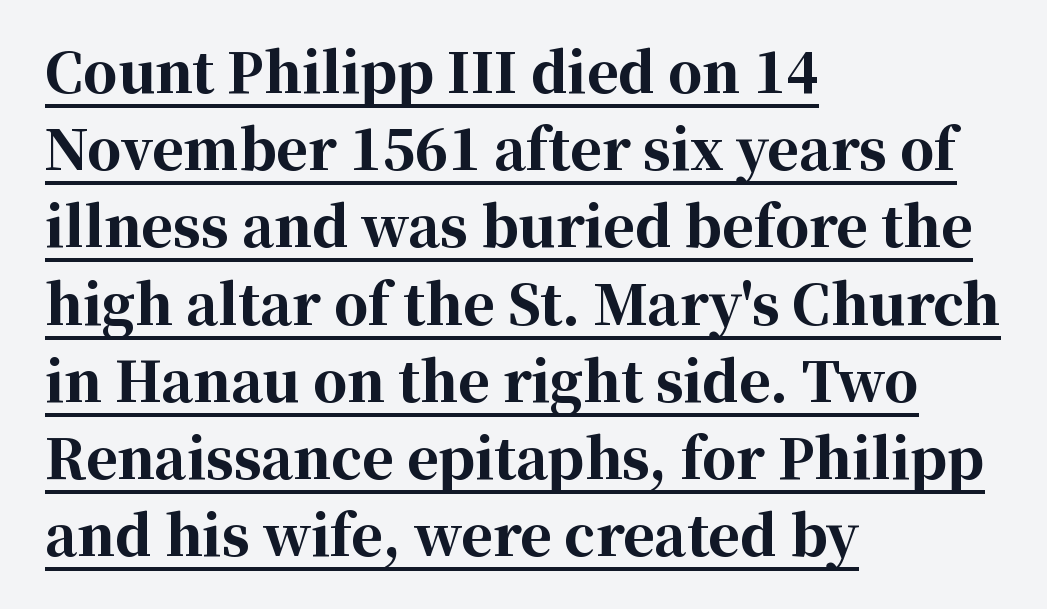
The image shows 54 px bold serif type, upright; set left-aligned, normal line spacing (1.43x), normal letter spacing, underlined; high stroke contrast and a medium x-height.
